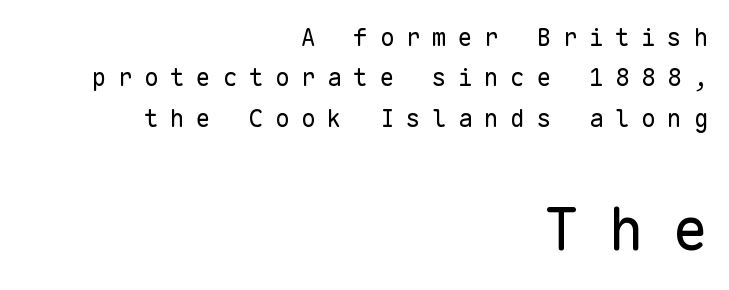
Classification — sans serif. Leading: standard. A typesetter would mark this as roman, not italic. The lower block of text is set noticeably larger than the block above it.
